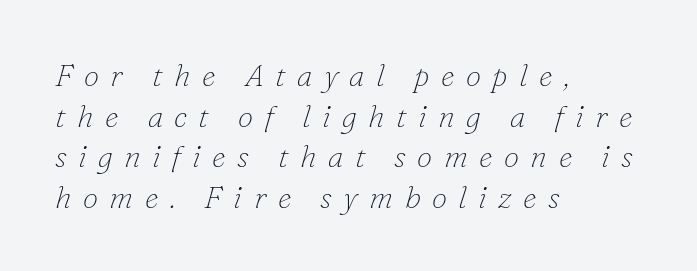
Q: Is the text bold? A: No.
Q: Is the text italic (slanted)? A: Yes, it leans right by about 16 degrees.
Q: Is the typeface a serif or a sans-serif typeface? A: Serif.
Q: Is the text underlined? A: No.
Q: How is the paragraph aligned? A: Left-aligned.
Q: Is the spacing between letters normal or unusually wide? A: Unusually wide.
Q: Is the spacing between lines tight, normal or loose? A: Normal.
Q: Width (condensed, normal, or wide)? A: Normal.
Q: Stroke contrast? A: Low.
Q: x-height? A: Small.
Q: Monospaced? A: No.
